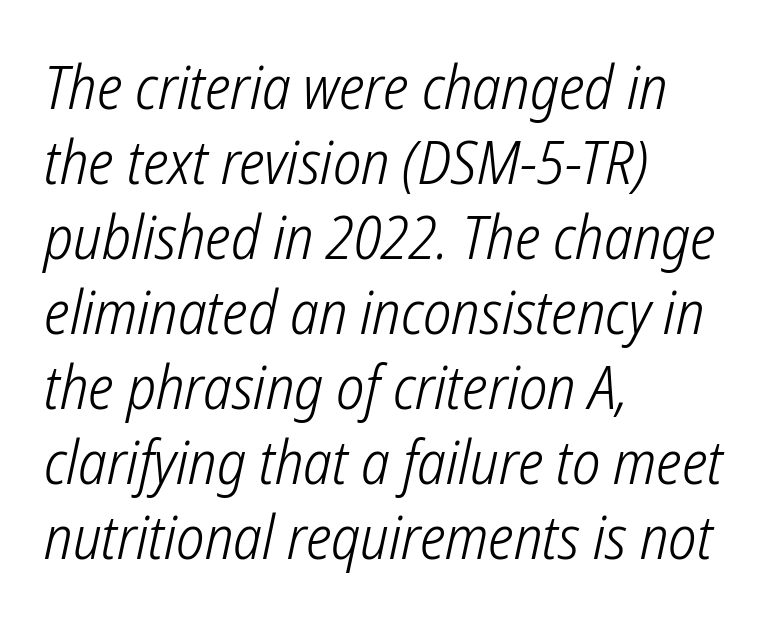
{"serif": "no", "bold": "no", "weight": "light", "width": "condensed", "stroke_contrast": "low", "x_height": "medium", "monospaced": "no", "underline": "no", "align": "left", "line_spacing": "normal", "line_spacing_ratio": 1.25, "letter_spacing": "normal", "letter_spacing_em": 0.0, "glyph_px": 60}
